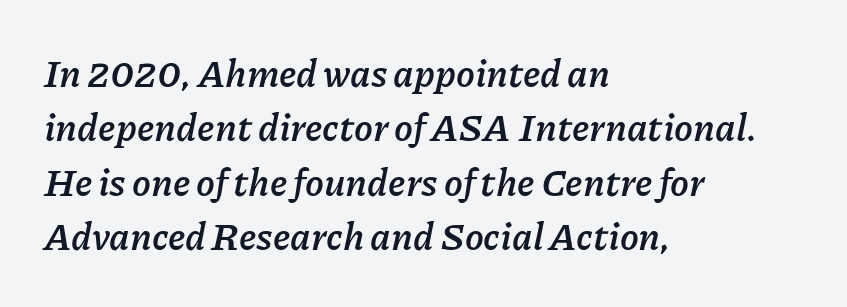
Q: Is the text bold? A: Yes.
Q: Is the text italic (slanted)? A: Yes, it leans right by about 11 degrees.
Q: Is the text underlined? A: No.
Q: How is the paragraph aligned? A: Left-aligned.
Q: Is the spacing between letters normal or unusually wide? A: Normal.
Q: Is the spacing between lines tight, normal or loose? A: Normal.
Q: Width (condensed, normal, or wide)? A: Normal.
Q: Stroke contrast? A: Low.
Q: x-height? A: Medium.
Q: Monospaced? A: No.
